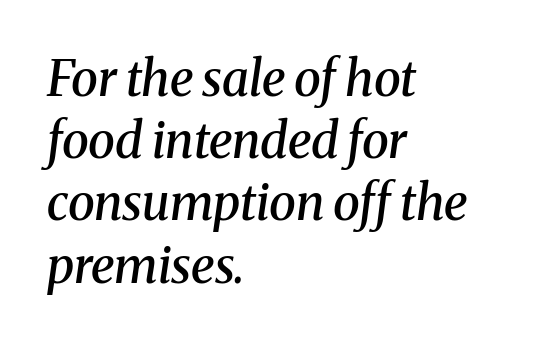
Q: Is the text bold? A: Semi-bold.
Q: Is the text italic (slanted)? A: Yes, it leans right by about 8 degrees.
Q: Is the typeface a serif or a sans-serif typeface? A: Serif.
Q: Is the text underlined? A: No.
Q: How is the paragraph aligned? A: Left-aligned.
Q: Is the spacing between letters normal or unusually wide? A: Normal.
Q: Is the spacing between lines tight, normal or loose? A: Normal.
Q: Width (condensed, normal, or wide)? A: Normal.
Q: Stroke contrast? A: Medium.
Q: x-height? A: Medium.
Q: Monospaced? A: No.
